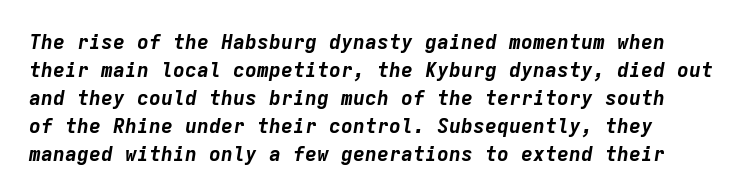
The image shows 20 px bold type, italic (leaning right); set normal line spacing (1.4x), normal letter spacing, not underlined.
